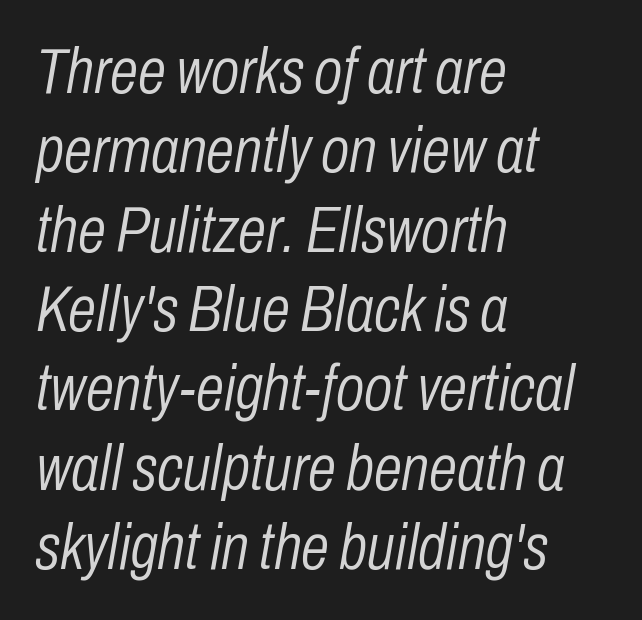
The image shows 64 px light, condensed type, italic (leaning right); set left-aligned, line spacing 1.24x, normal letter spacing, not underlined; low stroke contrast and a medium x-height.
